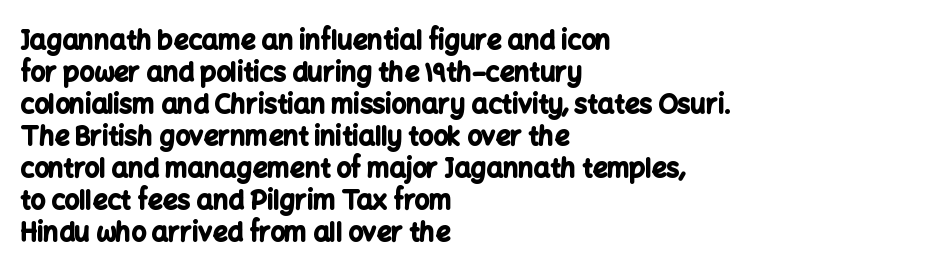
Q: Is the text bold? A: Yes.
Q: Is the text italic (slanted)? A: No, it is upright.
Q: Is the text underlined? A: No.
Q: How is the paragraph aligned? A: Left-aligned.
Q: Is the spacing between letters normal or unusually wide? A: Normal.
